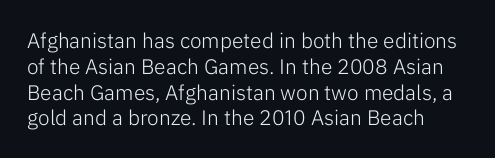
Letter spacing: default. Stem width sits at or under what a default text font uses. No word sits above an underline. The lettering holds an erect, upright posture throughout.
